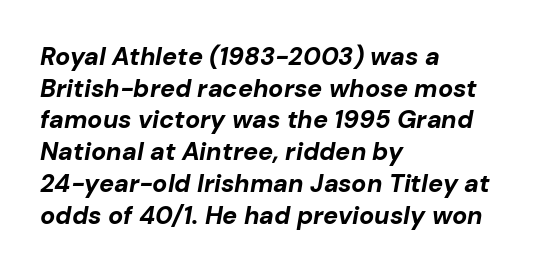
{"italic": "yes", "lean": "right", "slant_degrees": 10, "bold": "yes", "underline": "no", "align": "left", "line_spacing": "normal", "line_spacing_ratio": 1.27, "letter_spacing": "normal", "letter_spacing_em": 0.0, "glyph_px": 25}
